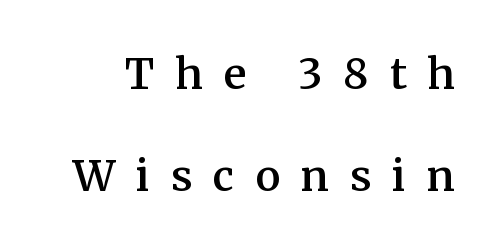
The image shows 42 px semibold serif type, upright; set loose line spacing (2.42x), unusually wide letter spacing (+0.5 em), not underlined; medium stroke contrast and a medium x-height.
